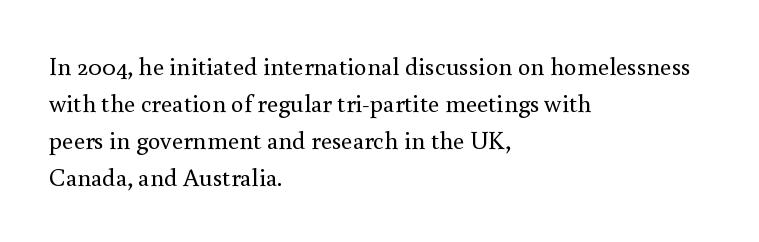
A typesetter would call this leading conventional body-copy spacing. Descender tails drop into unmarked territory. Visually the block forms a straight wall on the left and a jagged coastline on the right. Do the letters lean? They stand straight.
